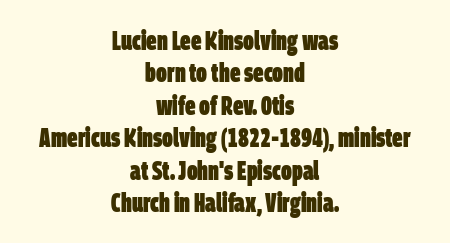
Q: Is the text bold? A: Yes.
Q: Is the text underlined? A: No.
Q: How is the paragraph aligned? A: Centered.
Q: Is the spacing between letters normal or unusually wide? A: Normal.
Q: Is the spacing between lines tight, normal or loose? A: Normal.
